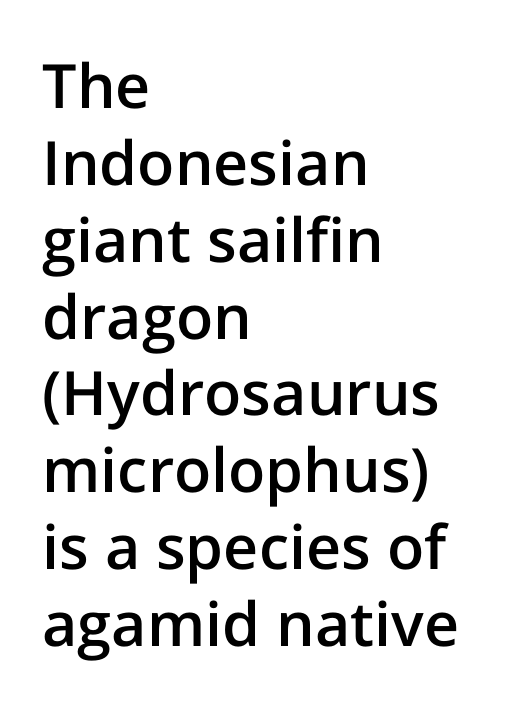
{"serif": "no", "italic": "no", "bold": "semi", "weight": "semibold", "width": "normal", "stroke_contrast": "low", "x_height": "medium", "monospaced": "no", "underline": "no", "align": "left", "line_spacing": "normal", "line_spacing_ratio": 1.26, "letter_spacing": "normal", "letter_spacing_em": 0.0, "glyph_px": 61}
